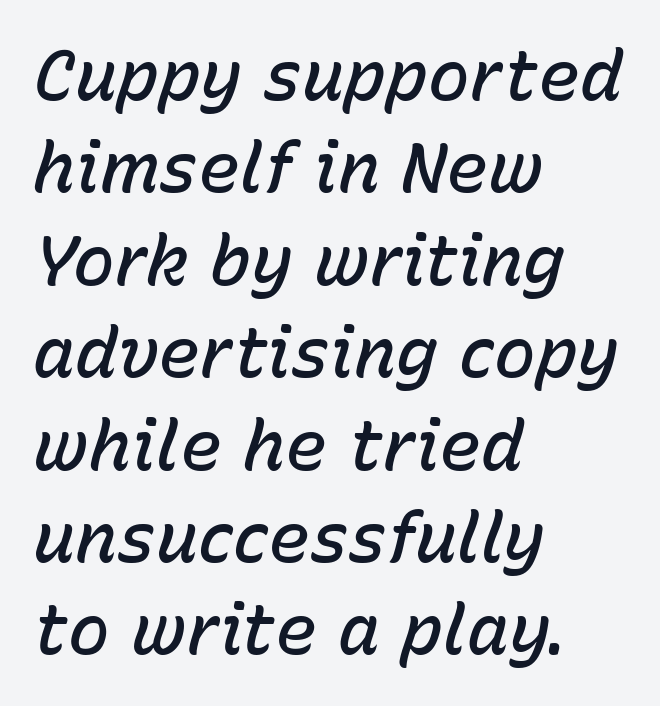
Q: Is the text bold? A: Semi-bold.
Q: Is the text italic (slanted)? A: Yes, it leans right by about 15 degrees.
Q: Is the text underlined? A: No.
Q: How is the paragraph aligned? A: Left-aligned.
Q: Is the spacing between letters normal or unusually wide? A: Normal.
Q: Is the spacing between lines tight, normal or loose? A: Normal.
Q: Width (condensed, normal, or wide)? A: Normal.
Q: Stroke contrast? A: Low.
Q: x-height? A: Medium.
Q: Monospaced? A: No.
